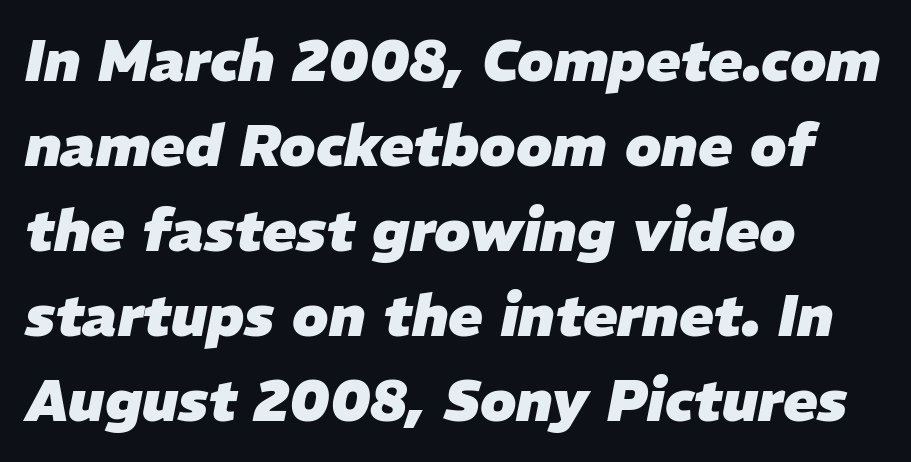
Q: Is the text bold? A: Yes.
Q: Is the text italic (slanted)? A: Yes, it leans right by about 11 degrees.
Q: Is the text underlined? A: No.
Q: How is the paragraph aligned? A: Left-aligned.
Q: Is the spacing between letters normal or unusually wide? A: Normal.
Q: Is the spacing between lines tight, normal or loose? A: Normal.
Q: Width (condensed, normal, or wide)? A: Normal.
Q: Stroke contrast? A: Low.
Q: x-height? A: Medium.
Q: Monospaced? A: No.
